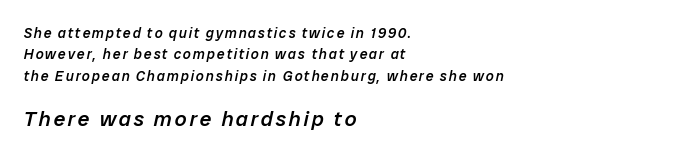
The text carries the slant typical of an italic or oblique font. Visually, the bottom section dominates because its glyphs are scaled up. Glance below the letters and you will spot only blank space. A bit beefed up — I'd call it semibold rather than bold. One-word summary of the alignment: left.
